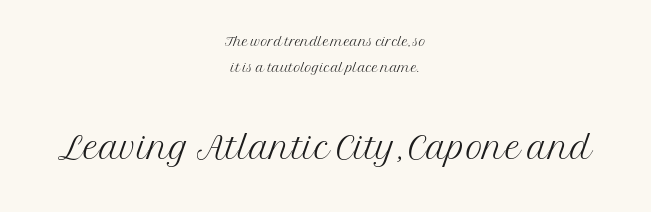
The image shows 48 px light serif type; set centered, normal line spacing (1.36x), normal letter spacing, not underlined; the second (bottom) block is 2.53x larger; medium stroke contrast and a medium x-height.
